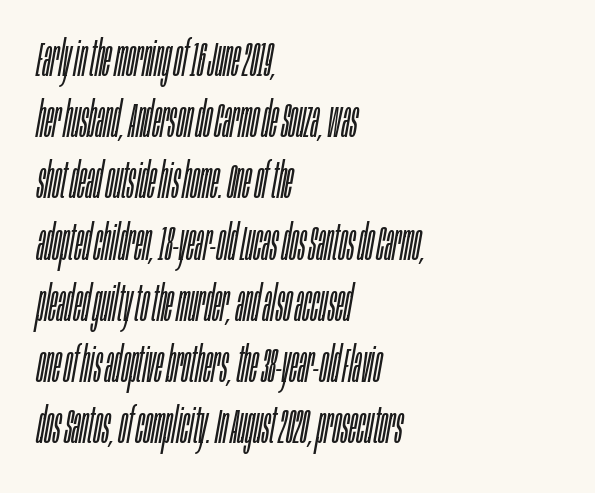
The image shows 49 px light, condensed type, italic (leaning right); set left-aligned, normal line spacing (1.25x), normal letter spacing, not underlined; low stroke contrast and a large x-height.
